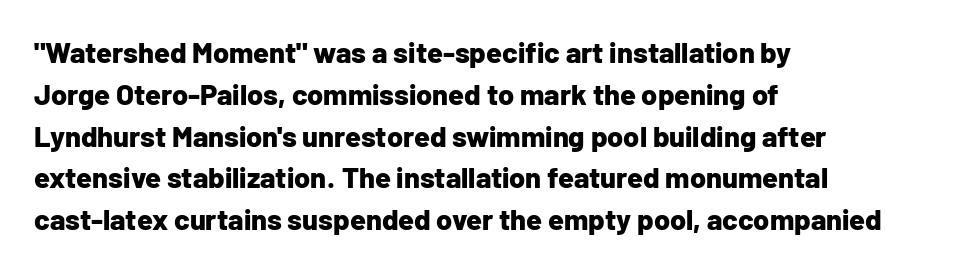
The image shows 29 px bold sans-serif type, upright; set left-aligned, normal line spacing (1.44x), normal letter spacing, not underlined; low stroke contrast and a medium x-height.
